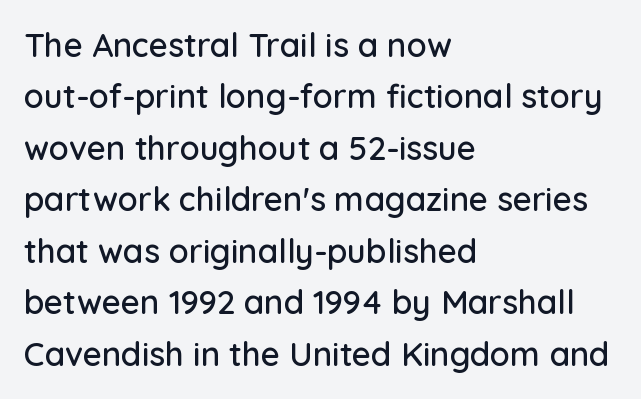
Descenders are the only things crossing below the line. Looks like regular typesetting: each glyph gets only the width it needs. Tracking value appears to be zero — textbook default spacing. A classic flush-left, rag-right setting is used for this passage. Nope, no serifs anywhere on these letters. Posture: vertical.
